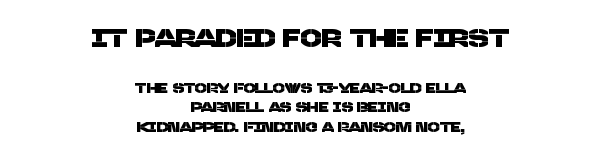
The image shows 25 px text type; set centered, normal line spacing (1.39x), normal letter spacing, not underlined; the first (top) block is 1.79x larger.
